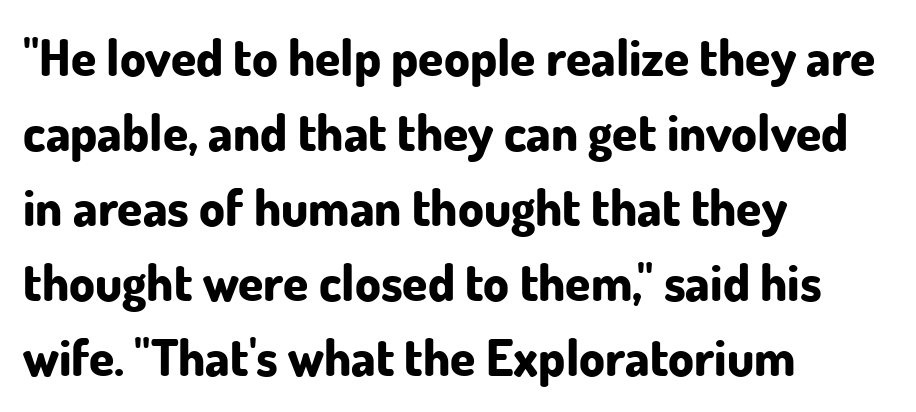
The image shows 51 px bold sans-serif type, upright; set left-aligned, normal line spacing (1.47x), normal letter spacing, not underlined; low stroke contrast and a small x-height.
